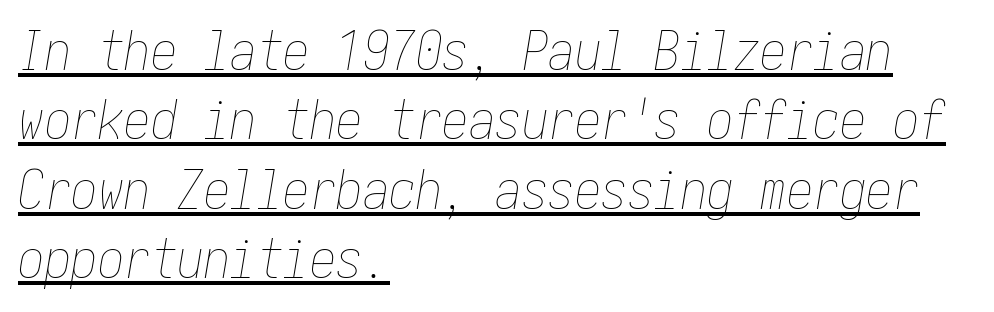
Rendered with sloped, italic letterforms. Each line starts at the same left margin while the right side varies. A typesetter would call this zero additional tracking. Heft: none added — not bold. Compared with typical paragraphs, the rows here are spaced about the same.
